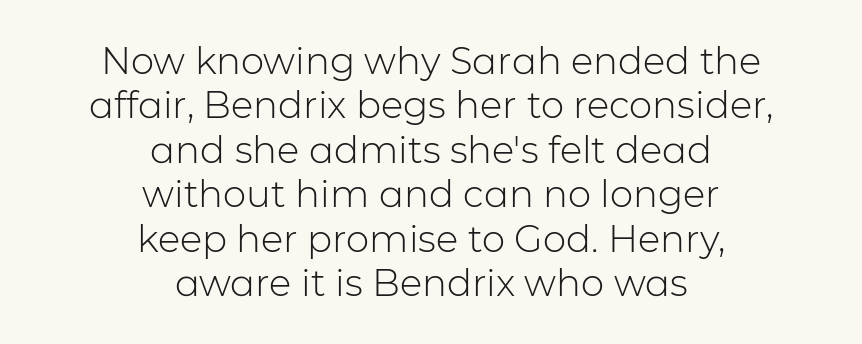
The strokes are not fattened; the text isn't bold. Only glyphs here, with clear space below each row. Both edges are ragged and mirror each other, which tells us the setting is centered. No feet cap the strokes, marking this as sans-serif type. This rendering leaves character spacing at its baseline value.
